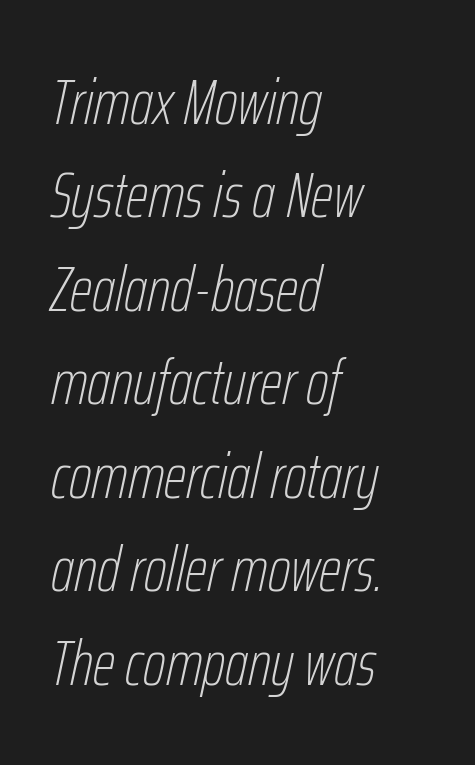
{"italic": "yes", "lean": "right", "slant_degrees": 12, "bold": "no", "weight": "thin", "width": "condensed", "stroke_contrast": "low", "x_height": "medium", "monospaced": "no", "underline": "no", "align": "left", "line_spacing": "normal", "line_spacing_ratio": 1.46, "letter_spacing": "normal", "letter_spacing_em": 0.0, "glyph_px": 64}
